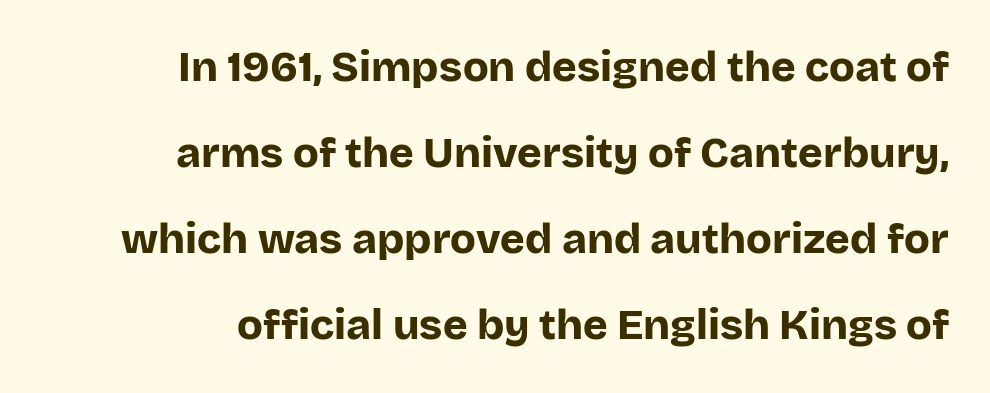
The image shows 42 px bold sans-serif type, upright; set right-aligned, loose line spacing (2.05x), normal letter spacing, not underlined; low stroke contrast and a large x-height.
